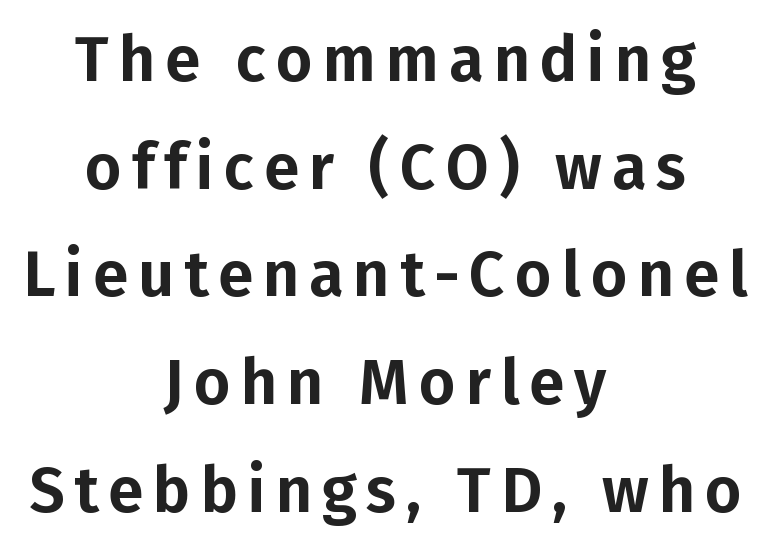
The image shows 63 px sans-serif type, upright; set centered, line spacing 1.71x, not underlined; low stroke contrast and a medium x-height.
